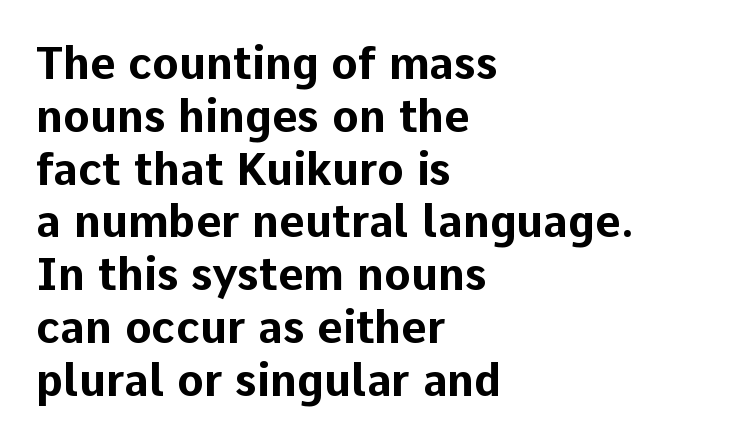
{"serif": "no", "italic": "no", "bold": "yes", "weight": "bold", "width": "normal", "stroke_contrast": "low", "x_height": "medium", "monospaced": "no", "underline": "no", "align": "left", "line_spacing_ratio": 1.2, "letter_spacing": "normal", "letter_spacing_em": 0.0, "glyph_px": 44}
